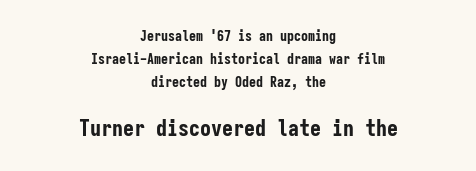
Q: Is the text bold? A: Yes.
Q: Is the text italic (slanted)? A: No, it is upright.
Q: Is the text underlined? A: No.
Q: How is the paragraph aligned? A: Centered.
Q: Is the spacing between letters normal or unusually wide? A: Normal.
Q: Is the spacing between lines tight, normal or loose? A: Normal.
Q: Which block of text is set in a larger size, the first (top) or the second (bottom)? A: The second (bottom) one.
